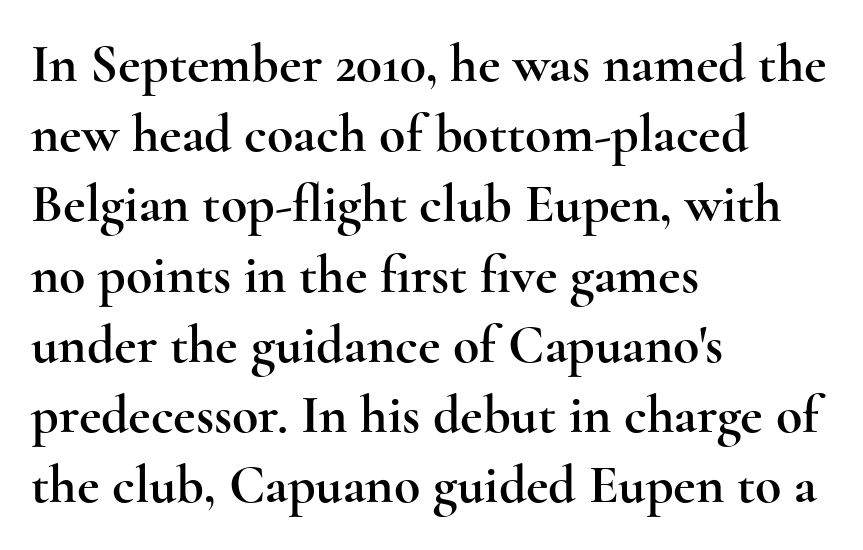
{"serif": "yes", "italic": "no", "width": "wide", "x_height": "small", "monospaced": "no", "underline": "no", "align": "left", "line_spacing": "normal", "line_spacing_ratio": 1.3, "letter_spacing": "normal", "letter_spacing_em": 0.0, "glyph_px": 54}
